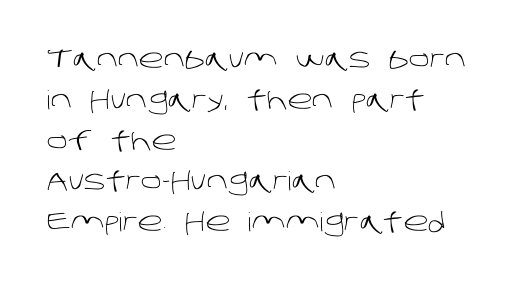
The image shows 26 px text type; set left-aligned, normal line spacing (1.57x), normal letter spacing, not underlined.
